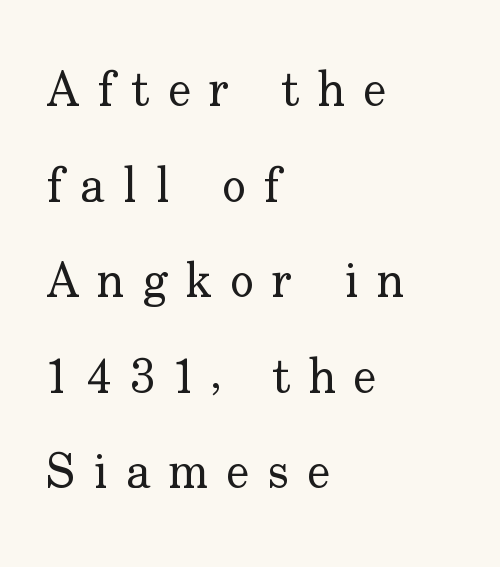
{"serif": "yes", "italic": "no", "bold": "no", "weight": "regular", "width": "normal", "stroke_contrast": "low", "x_height": "small", "monospaced": "no", "underline": "no", "align": "left", "line_spacing": "loose", "line_spacing_ratio": 1.95, "letter_spacing": "wide", "letter_spacing_em": 0.37, "glyph_px": 49}
